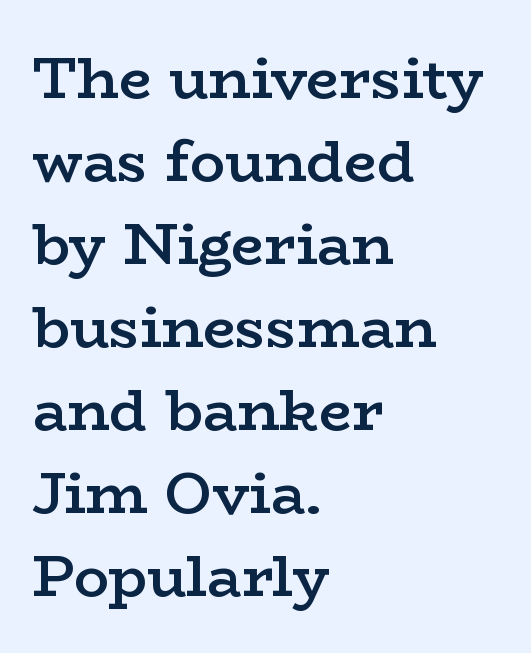
Q: Is the text bold? A: Semi-bold.
Q: Is the text italic (slanted)? A: No, it is upright.
Q: Is the typeface a serif or a sans-serif typeface? A: Serif.
Q: Is the text underlined? A: No.
Q: How is the paragraph aligned? A: Left-aligned.
Q: Is the spacing between letters normal or unusually wide? A: Normal.
Q: Is the spacing between lines tight, normal or loose? A: Normal.
Q: Width (condensed, normal, or wide)? A: Wide.
Q: Stroke contrast? A: Low.
Q: x-height? A: Medium.
Q: Monospaced? A: No.
